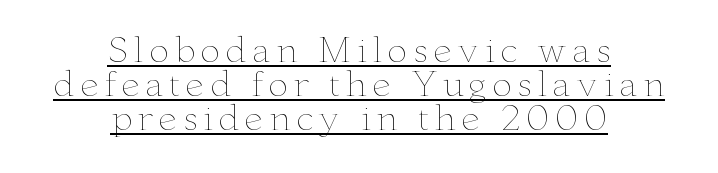
A typesetter would call this leading minimal, almost set solid. Letters have the restrained weight of plain body copy at most. This sample uses an upright cut, with every glyph sitting square on the baseline. Each letter keeps its own natural width here, so spacing adapts to shape.
